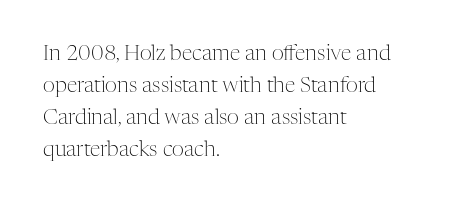
{"italic": "no", "bold": "no", "underline": "no", "align": "left", "line_spacing": "normal", "line_spacing_ratio": 1.53, "letter_spacing": "normal", "letter_spacing_em": 0.0, "glyph_px": 21}
